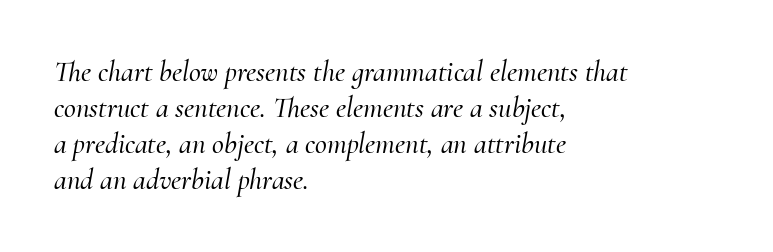
{"serif": "yes", "italic": "yes", "lean": "right", "slant_degrees": 10, "width": "normal", "stroke_contrast": "medium", "x_height": "small", "monospaced": "no", "underline": "no", "align": "left", "line_spacing_ratio": 1.24, "letter_spacing": "normal", "letter_spacing_em": 0.0, "glyph_px": 29}
